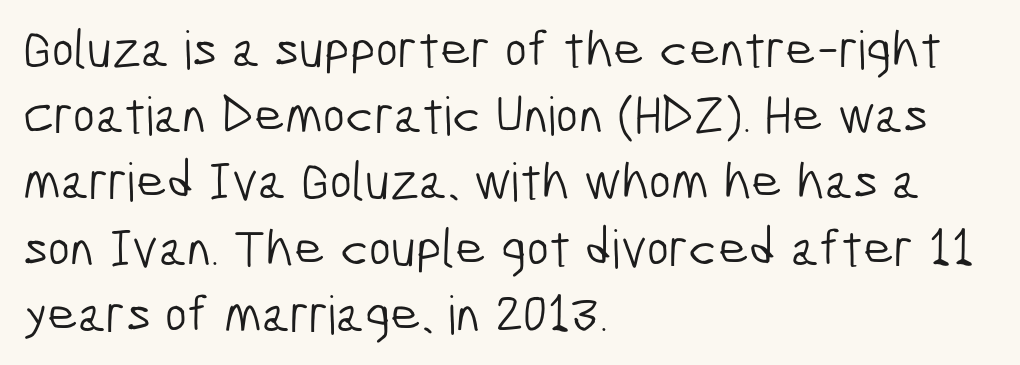
The typeface chosen for these lines omits serifs. Does the copy run flush right? No — it runs flush left. Looks like regular typesetting: each glyph gets only the width it needs. The font is comparable to plain body text, perhaps lighter. Students, observe: this is what conventionally led text looks like. Letter spacing: default.
